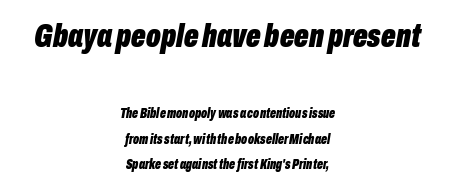
Q: Is the text bold? A: Yes.
Q: Is the text italic (slanted)? A: Yes, it leans right by about 10 degrees.
Q: Is the text underlined? A: No.
Q: How is the paragraph aligned? A: Centered.
Q: Is the spacing between letters normal or unusually wide? A: Normal.
Q: Which block of text is set in a larger size, the first (top) or the second (bottom)? A: The first (top) one.
Q: Width (condensed, normal, or wide)? A: Condensed.
Q: Stroke contrast? A: Low.
Q: x-height? A: Medium.
Q: Monospaced? A: No.
